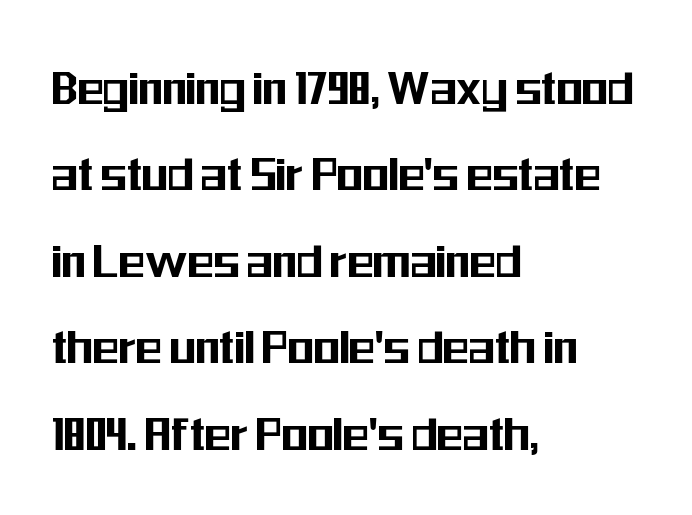
The image shows 54 px condensed sans-serif type, upright; set left-aligned, normal line spacing (1.6x), normal letter spacing, not underlined; medium stroke contrast and a medium x-height.
